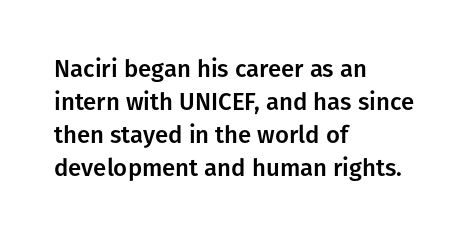
The lines are quadded left. Does extra space separate the letters? No, they use regular spacing. Tall strokes in this sample are plumb rather than angled. Notice how descenders clear the ascenders below comfortably — that's standard leading. This rendering features lettering with no underline.
